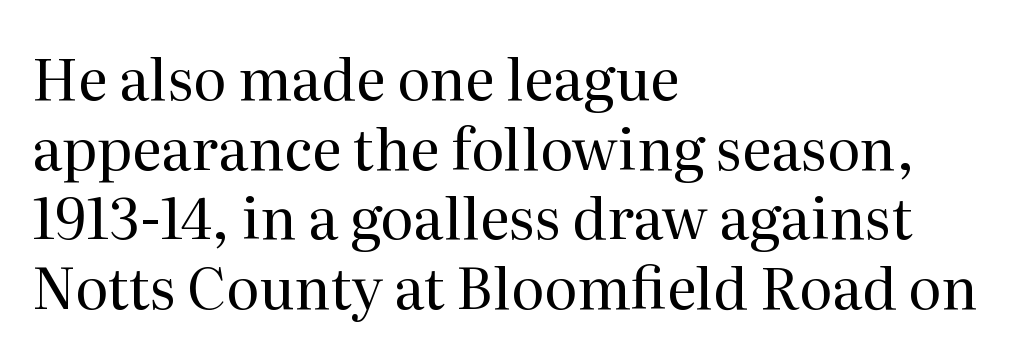
{"serif": "yes", "italic": "no", "bold": "no", "weight": "regular", "width": "normal", "stroke_contrast": "medium", "x_height": "medium", "monospaced": "no", "underline": "no", "align": "left", "line_spacing_ratio": 1.22, "letter_spacing": "normal", "letter_spacing_em": 0.0, "glyph_px": 57}
